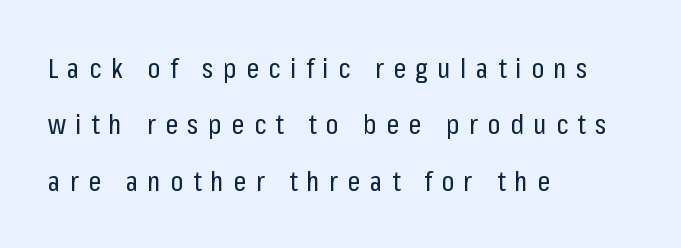
{"serif": "no", "italic": "no", "bold": "no", "weight": "regular", "width": "condensed", "stroke_contrast": "low", "x_height": "medium", "monospaced": "no", "underline": "no", "align": "left", "line_spacing": "loose", "line_spacing_ratio": 2.01, "letter_spacing": "wide", "letter_spacing_em": 0.34, "glyph_px": 28}
